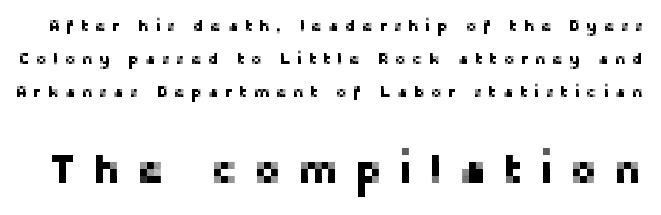
The image shows 41 px sans-serif type, upright; set loose line spacing (2.05x), unusually wide letter spacing (+0.4 em), not underlined; the second (bottom) block is 2.56x larger; low stroke contrast and a medium x-height.
